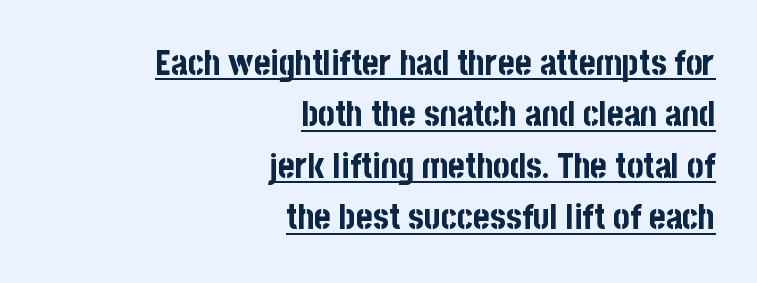
{"serif": "no", "italic": "no", "bold": "yes", "weight": "bold", "width": "condensed", "stroke_contrast": "low", "x_height": "large", "monospaced": "no", "underline": "yes", "align": "right", "line_spacing": "normal", "line_spacing_ratio": 1.47, "letter_spacing": "normal", "letter_spacing_em": 0.0, "glyph_px": 35}
